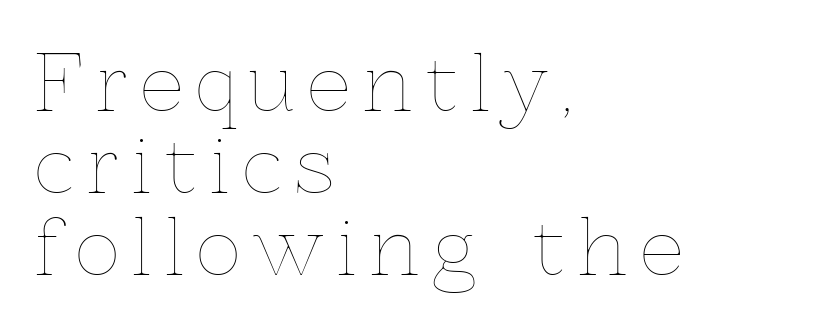
Q: Is the text bold? A: No.
Q: Is the text italic (slanted)? A: No, it is upright.
Q: Is the text underlined? A: No.
Q: How is the paragraph aligned? A: Left-aligned.
Q: Is the spacing between lines tight, normal or loose? A: Tight.
Q: Width (condensed, normal, or wide)? A: Normal.
Q: x-height? A: Medium.
Q: Monospaced? A: No.
